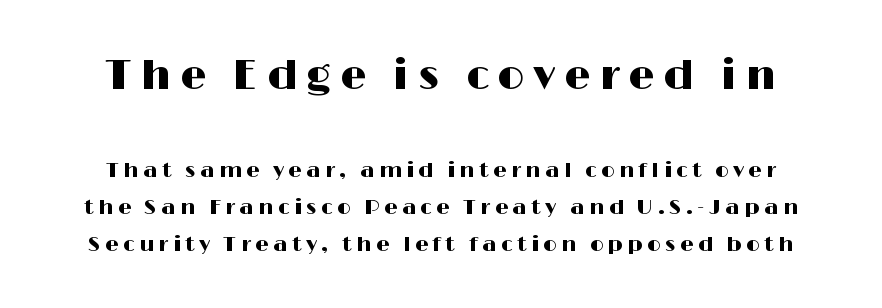
The image shows 42 px wide sans-serif type, upright; set line spacing 1.77x, unusually wide letter spacing (+0.21 em), not underlined; the first (top) block is 2.0x larger; high stroke contrast and a medium x-height.
